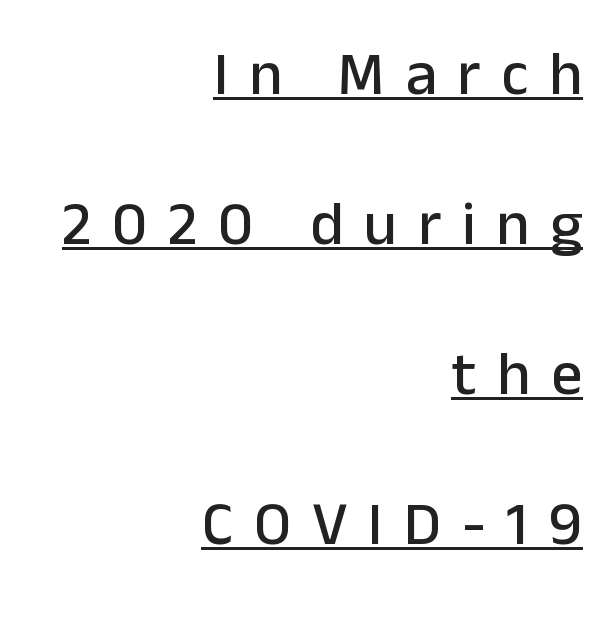
The image shows 62 px sans-serif type, upright; set right-aligned, loose line spacing (2.42x), unusually wide letter spacing (+0.33 em), underlined; low stroke contrast and a medium x-height.
